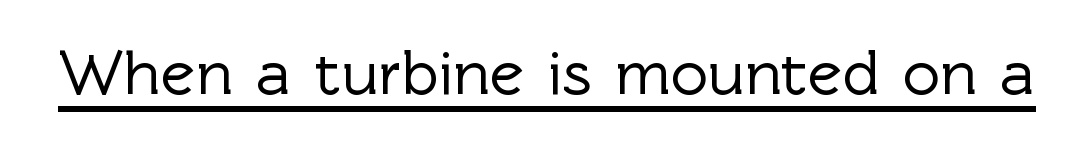
Glance below the letters and you will spot a drawn line. Spacing verdict: proportional, widths tailored to each character. Does the lettering tilt? It doesn't — this is upright. Characters follow at the spacing the type designer built in. The font family rendered here belongs to the sans-serif group.
